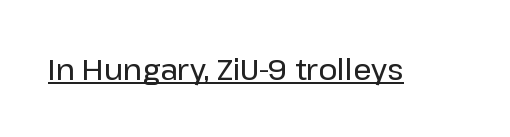
{"serif": "no", "italic": "no", "width": "normal", "stroke_contrast": "low", "x_height": "medium", "monospaced": "no", "underline": "yes", "letter_spacing": "normal", "letter_spacing_em": 0.0, "glyph_px": 29}
